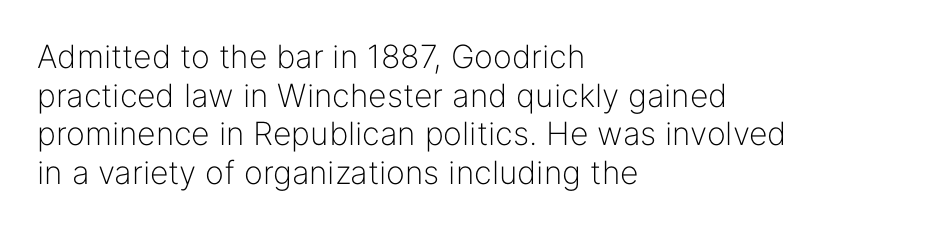
Q: Is the text bold? A: No.
Q: Is the text italic (slanted)? A: No, it is upright.
Q: Is the typeface a serif or a sans-serif typeface? A: Sans-serif.
Q: Is the text underlined? A: No.
Q: How is the paragraph aligned? A: Left-aligned.
Q: Is the spacing between letters normal or unusually wide? A: Normal.
Q: Width (condensed, normal, or wide)? A: Normal.
Q: Stroke contrast? A: Low.
Q: x-height? A: Medium.
Q: Monospaced? A: No.
